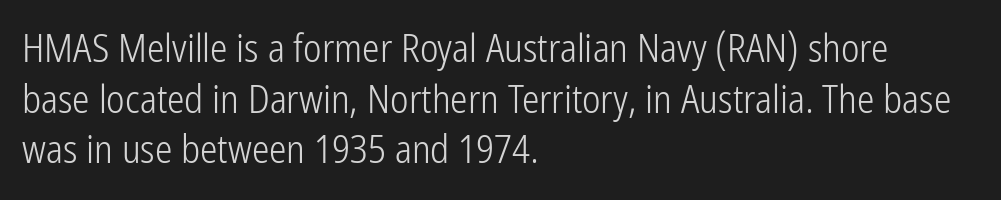
The lines sit at an ordinary, default distance from one another. The foot of each line stays bare and open. Vertical strokes here are truly vertical. Varying glyph widths throughout — classic text-font behaviour. I'd call this a sans setting — the letters go barefoot. Stems here are at most as thick as an everyday book face.
